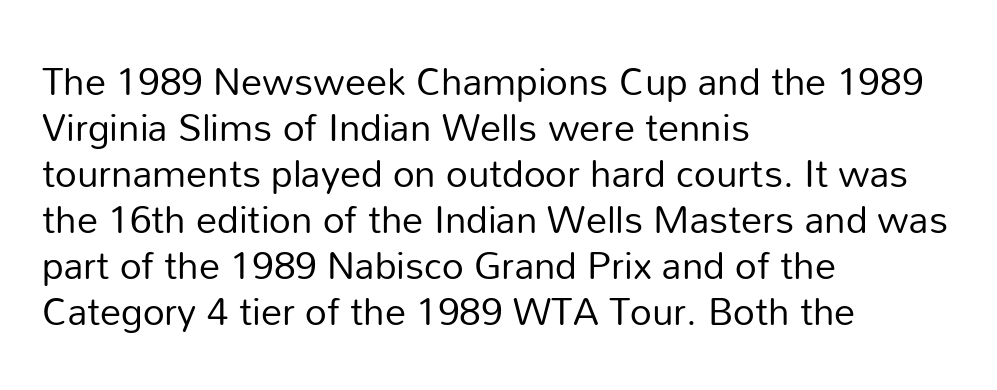
The image shows 38 px regular-weight sans-serif type, upright; set left-aligned, line spacing 1.21x, normal letter spacing, not underlined; low stroke contrast and a medium x-height.
